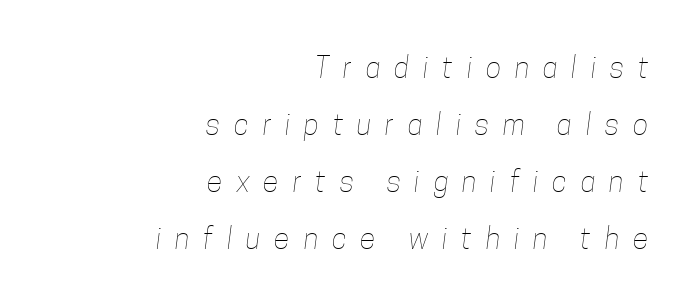
Each line ends at the same right margin while the left side varies. One glance says open: line gaps are wider than usual. The space directly below the letters is spotless. The line texture is sparse and dotted thanks to wide tracking. These lines are rendered in a variable-pitch font.
